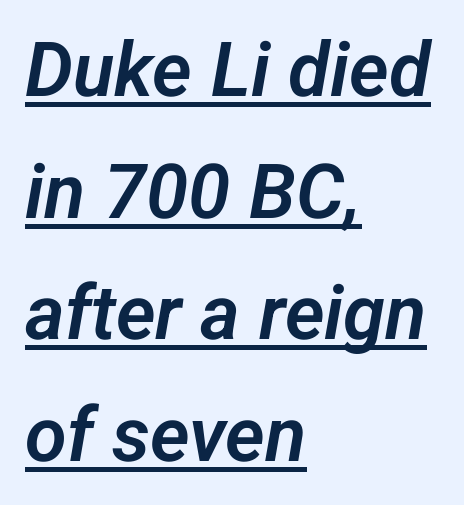
The image shows 76 px sans-serif type; set left-aligned, normal line spacing (1.6x), normal letter spacing, underlined; low stroke contrast and a medium x-height.
